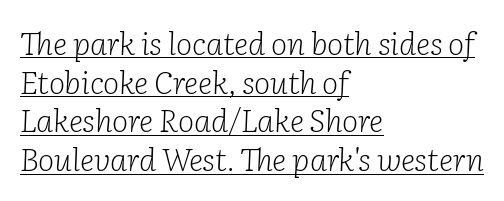
The image shows 31 px light serif type, italic (leaning right); set left-aligned, normal line spacing (1.25x), normal letter spacing, underlined; low stroke contrast and a medium x-height.
